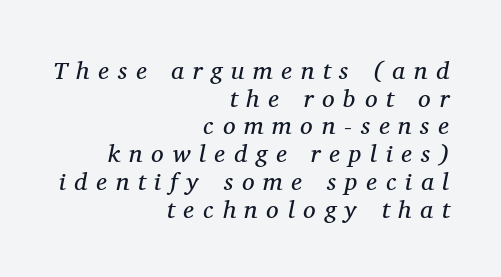
Q: Is the text bold? A: No.
Q: Is the text italic (slanted)? A: Yes, it leans right by about 11 degrees.
Q: Is the text underlined? A: No.
Q: How is the paragraph aligned? A: Right-aligned.
Q: Is the spacing between letters normal or unusually wide? A: Unusually wide.
Q: Is the spacing between lines tight, normal or loose? A: Tight.
